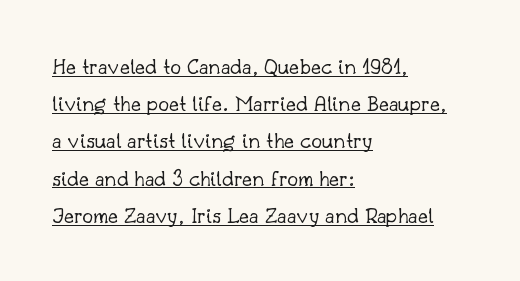
{"italic": "no", "bold": "no", "underline": "yes", "align": "left", "line_spacing": "normal", "line_spacing_ratio": 1.55, "letter_spacing": "normal", "letter_spacing_em": 0.0, "glyph_px": 24}
